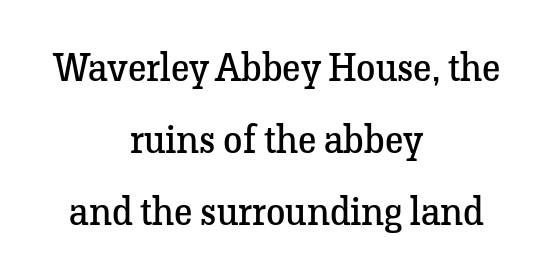
Q: Is the text bold? A: No.
Q: Is the text italic (slanted)? A: No, it is upright.
Q: Is the typeface a serif or a sans-serif typeface? A: Serif.
Q: Is the text underlined? A: No.
Q: How is the paragraph aligned? A: Centered.
Q: Is the spacing between letters normal or unusually wide? A: Normal.
Q: Width (condensed, normal, or wide)? A: Normal.
Q: Stroke contrast? A: Low.
Q: x-height? A: Medium.
Q: Monospaced? A: No.
